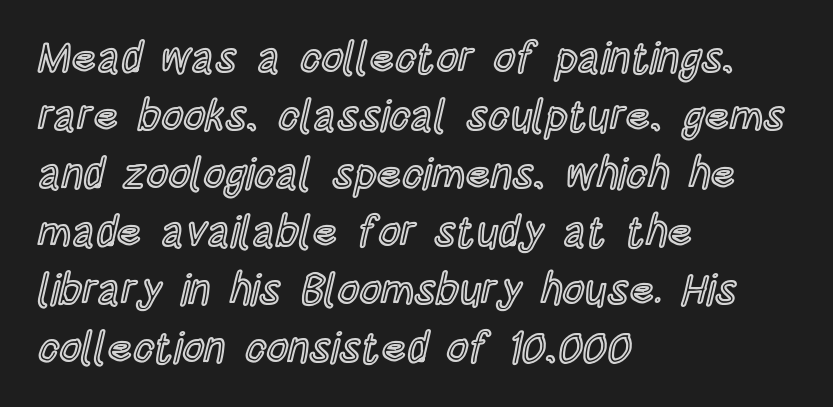
Characters follow at the spacing the type designer built in. Rule under the text: the space is simply empty. Left-aligned paragraph, ragged on the right. Interline gaps are of average width in this sample. Here the designer chose a conventional face with non-uniform glyph widths.
